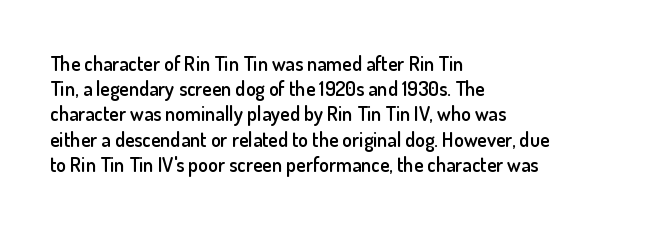
The image shows 20 px text type, upright; set left-aligned, normal line spacing (1.26x), normal letter spacing, not underlined.
